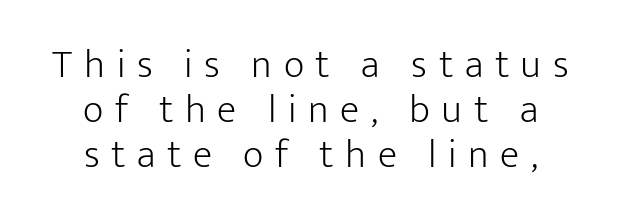
{"serif": "no", "italic": "no", "bold": "no", "weight": "light", "width": "normal", "stroke_contrast": "low", "x_height": "medium", "monospaced": "no", "underline": "no", "align": "center", "line_spacing": "tight", "line_spacing_ratio": 1.12, "letter_spacing": "wide", "letter_spacing_em": 0.29, "glyph_px": 40}
